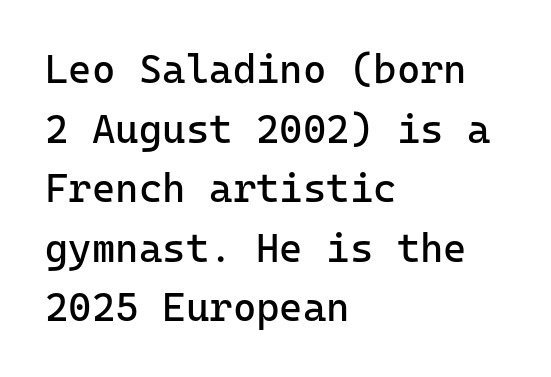
Q: Is the text bold? A: No.
Q: Is the text italic (slanted)? A: No, it is upright.
Q: Is the typeface a serif or a sans-serif typeface? A: Sans-serif.
Q: Is the text underlined? A: No.
Q: How is the paragraph aligned? A: Left-aligned.
Q: Is the spacing between letters normal or unusually wide? A: Normal.
Q: Is the spacing between lines tight, normal or loose? A: Normal.
Q: Width (condensed, normal, or wide)? A: Normal.
Q: Stroke contrast? A: Low.
Q: x-height? A: Medium.
